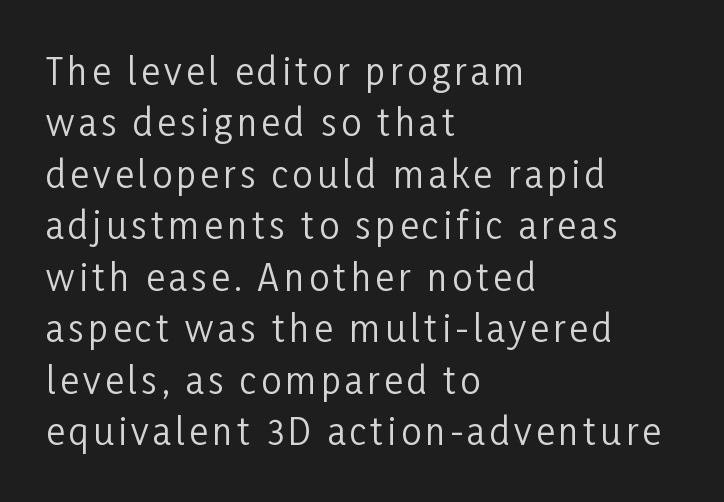
Style check: upright. Heaviness? Minimal to ordinary, like unemphasized prose. Note the varied advance widths — an 'i' is clearly narrower than an 'm'. Type without underlining.
